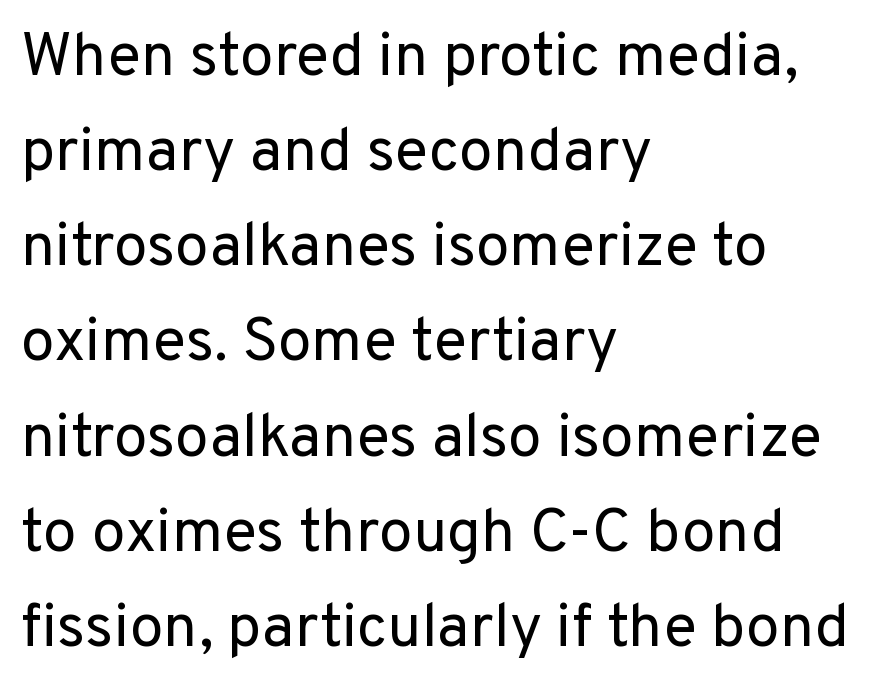
Weight: in the light-to-regular range. Only glyphs here, with clear space below each row. These lines keep a tight, regular rhythm from letter to letter. Each line starts at the same left margin while the right side varies. Here the designer chose a conventional face with non-uniform glyph widths.
